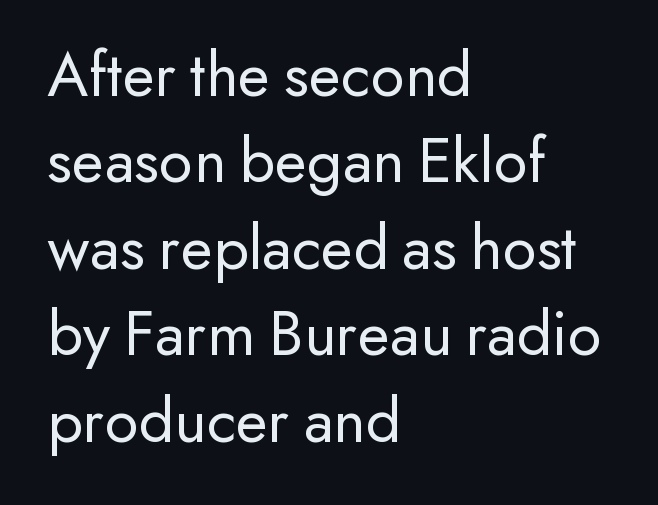
{"serif": "no", "italic": "no", "bold": "no", "weight": "regular", "width": "normal", "stroke_contrast": "low", "x_height": "small", "monospaced": "no", "underline": "no", "align": "left", "line_spacing": "normal", "line_spacing_ratio": 1.31, "letter_spacing": "normal", "letter_spacing_em": 0.0, "glyph_px": 66}
